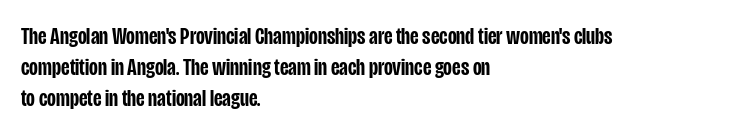
Q: Is the text bold? A: Semi-bold.
Q: Is the text italic (slanted)? A: No, it is upright.
Q: Is the text underlined? A: No.
Q: How is the paragraph aligned? A: Left-aligned.
Q: Is the spacing between letters normal or unusually wide? A: Normal.
Q: Is the spacing between lines tight, normal or loose? A: Normal.
